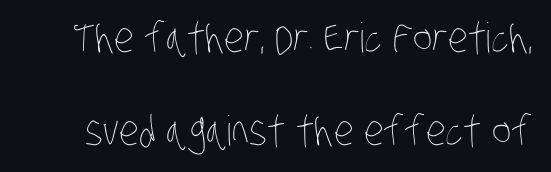
Q: Is the text bold? A: No.
Q: Is the text underlined? A: No.
Q: Is the spacing between letters normal or unusually wide? A: Normal.
Q: Is the spacing between lines tight, normal or loose? A: Loose.
Q: Width (condensed, normal, or wide)? A: Condensed.
Q: Stroke contrast? A: Low.
Q: x-height? A: Large.
Q: Monospaced? A: No.
